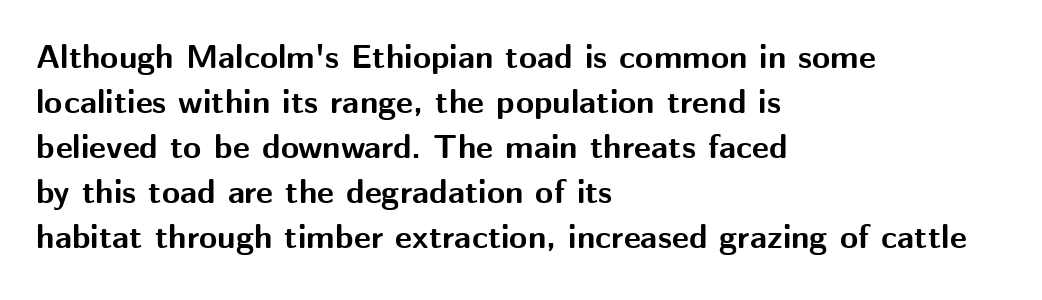
Do the characters align in a grid? No, the font is proportional. The text block is weighted toward the left margin, trailing off unevenly rightward. These words are printed bold, with thick strokes throughout. The gaps between neighbouring characters are ordinary and unremarkable. Nope, not italic — everything's standing straight.
